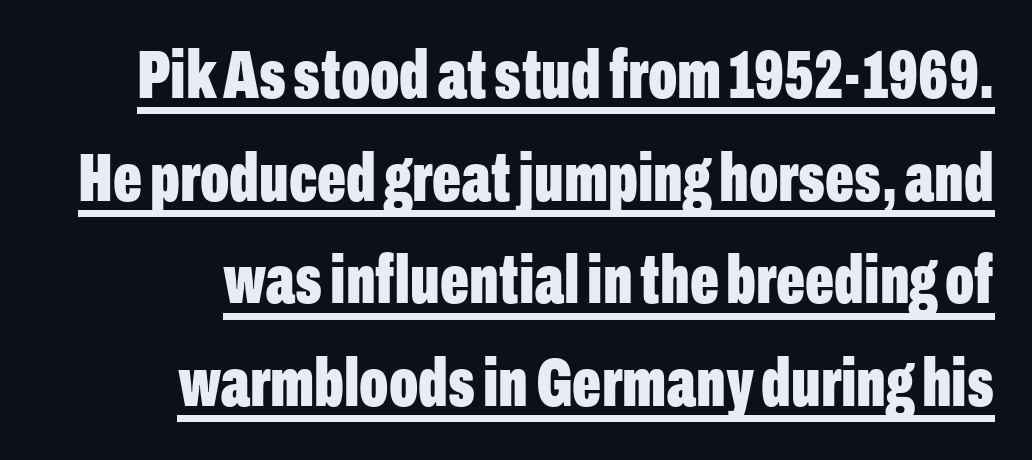
Q: Is the text bold? A: Yes.
Q: Is the text italic (slanted)? A: No, it is upright.
Q: Is the typeface a serif or a sans-serif typeface? A: Sans-serif.
Q: Is the text underlined? A: Yes.
Q: Is the spacing between letters normal or unusually wide? A: Normal.
Q: Is the spacing between lines tight, normal or loose? A: Normal.
Q: Width (condensed, normal, or wide)? A: Condensed.
Q: Stroke contrast? A: Low.
Q: x-height? A: Medium.
Q: Monospaced? A: No.
